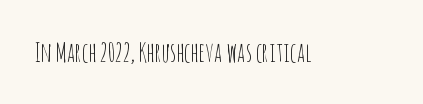
{"italic": "no", "bold": "no", "underline": "no", "letter_spacing": "normal", "letter_spacing_em": 0.0, "glyph_px": 26}
